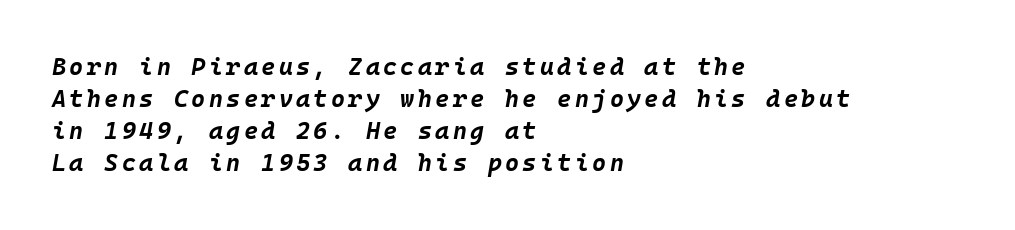
{"italic": "yes", "lean": "right", "slant_degrees": 10, "bold": "yes", "underline": "no", "align": "left", "line_spacing": "normal", "line_spacing_ratio": 1.34, "glyph_px": 24}
